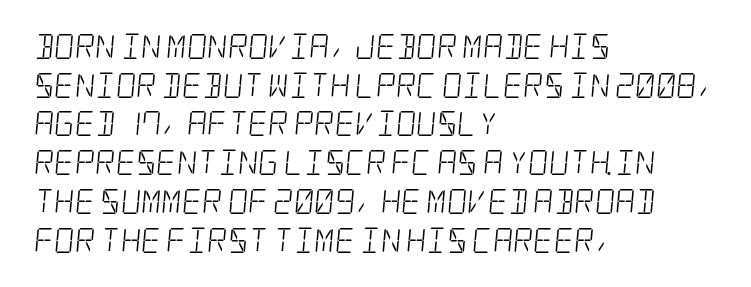
Q: Is the text bold? A: No.
Q: Is the text underlined? A: No.
Q: How is the paragraph aligned? A: Left-aligned.
Q: Is the spacing between letters normal or unusually wide? A: Normal.
Q: Is the spacing between lines tight, normal or loose? A: Normal.
